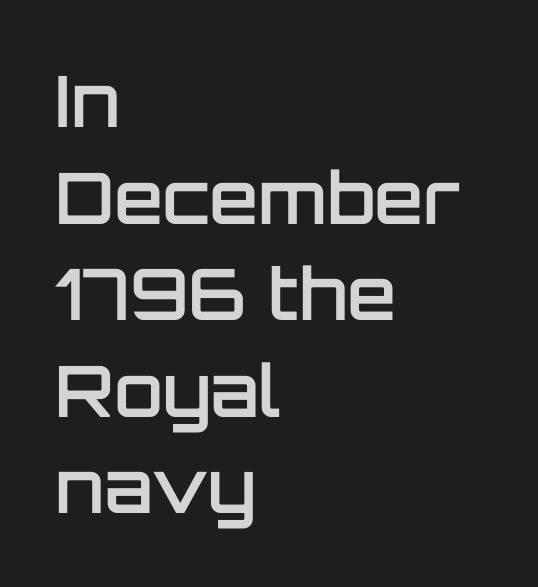
The face used here is a sans, in the tradition of grotesques and geometrics. Just letters on the line, the space beneath them empty. Semibold letterforms, between regular and bold. A typesetter would call this proportional, since set widths differ per character. Default kerning and tracking; the words read as compact shapes.
